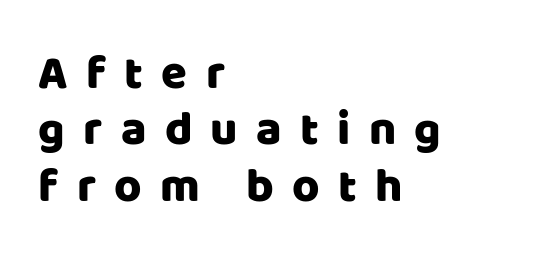
{"serif": "no", "italic": "no", "width": "normal", "stroke_contrast": "low", "x_height": "large", "monospaced": "no", "underline": "no", "align": "left", "line_spacing_ratio": 1.2, "letter_spacing": "wide", "letter_spacing_em": 0.39, "glyph_px": 47}
